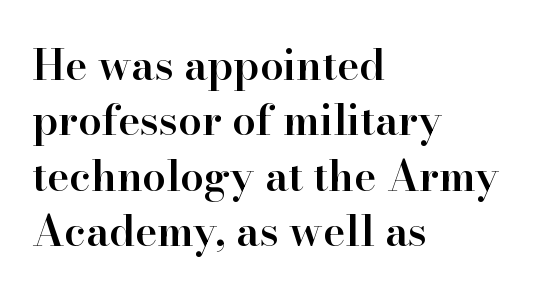
The image shows 42 px semibold serif type, upright; set left-aligned, normal line spacing (1.32x), normal letter spacing, not underlined; high stroke contrast and a small x-height.
